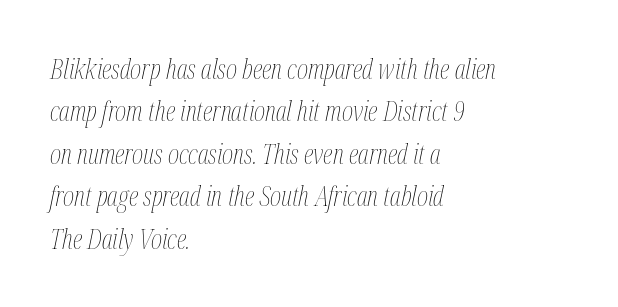
This sample uses an oblique cut, with every glyph tilted off the vertical. Honestly, the letter spacing is just normal — you wouldn't notice it. Leading matches the norm, producing a regular column. Lines of text with bare space underneath.
